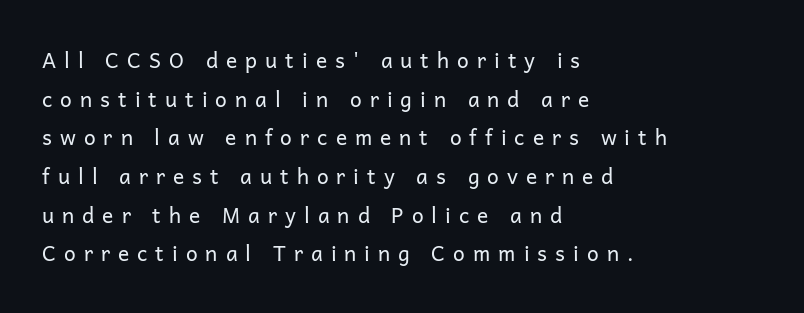
Q: Is the text bold? A: No.
Q: Is the text italic (slanted)? A: No, it is upright.
Q: Is the text underlined? A: No.
Q: How is the paragraph aligned? A: Left-aligned.
Q: Is the spacing between letters normal or unusually wide? A: Unusually wide.
